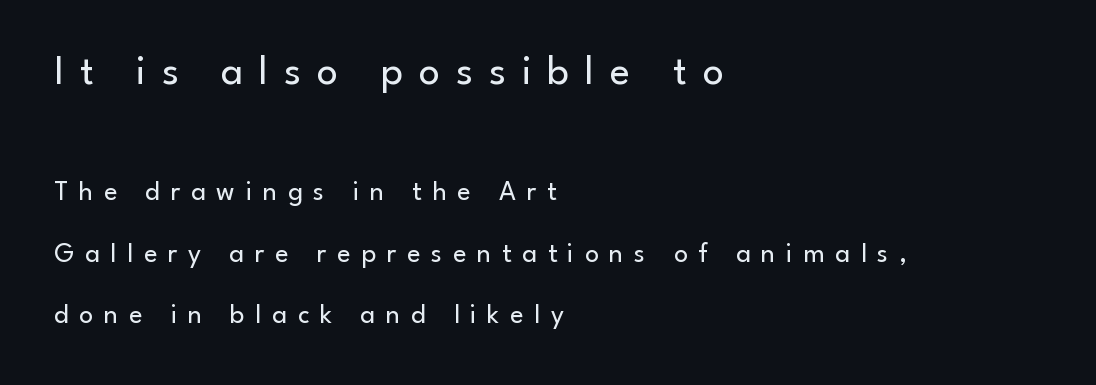
Looks like regular typesetting: each glyph gets only the width it needs. The block sitting higher on the canvas is the one with enlarged characters. In terms of letterspacing, this is a distinctly airy, spread setting. The passage shown stacks its lines with a broad gap.
